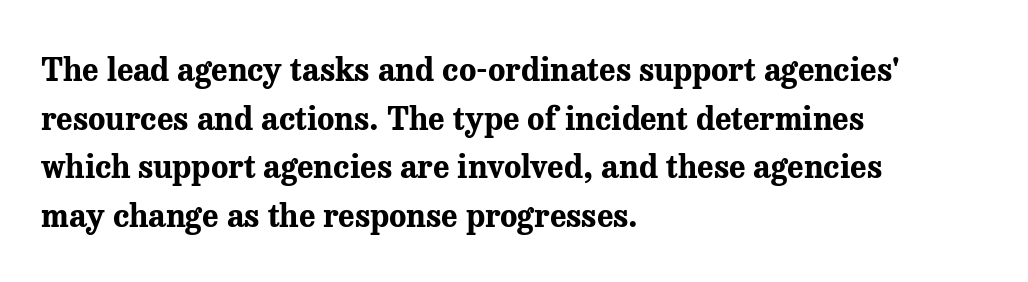
Q: Is the text bold? A: Yes.
Q: Is the text italic (slanted)? A: No, it is upright.
Q: Is the typeface a serif or a sans-serif typeface? A: Serif.
Q: Is the text underlined? A: No.
Q: How is the paragraph aligned? A: Left-aligned.
Q: Is the spacing between letters normal or unusually wide? A: Normal.
Q: Is the spacing between lines tight, normal or loose? A: Normal.
Q: Width (condensed, normal, or wide)? A: Normal.
Q: Stroke contrast? A: Medium.
Q: x-height? A: Medium.
Q: Monospaced? A: No.
